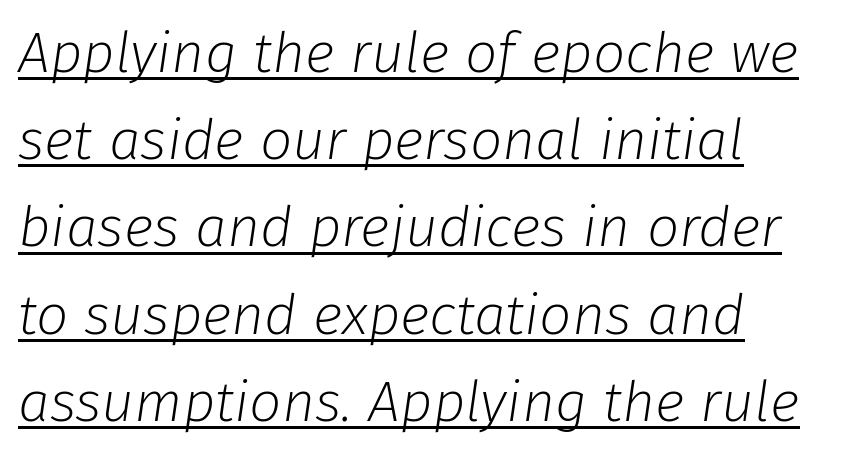
The image shows 57 px light type, italic (leaning right); set left-aligned, normal line spacing (1.53x), normal letter spacing, underlined; low stroke contrast and a medium x-height.
